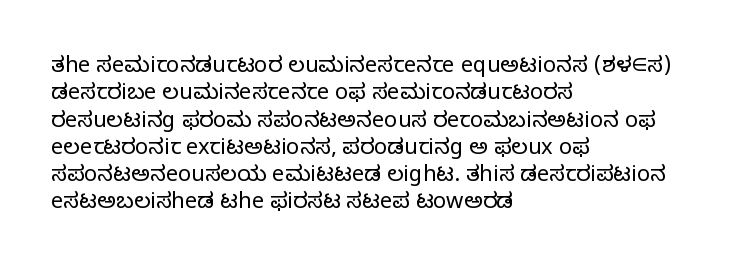
Q: Is the text bold? A: No.
Q: Is the text italic (slanted)? A: No, it is upright.
Q: Is the text underlined? A: No.
Q: How is the paragraph aligned? A: Left-aligned.
Q: Is the spacing between letters normal or unusually wide? A: Normal.
